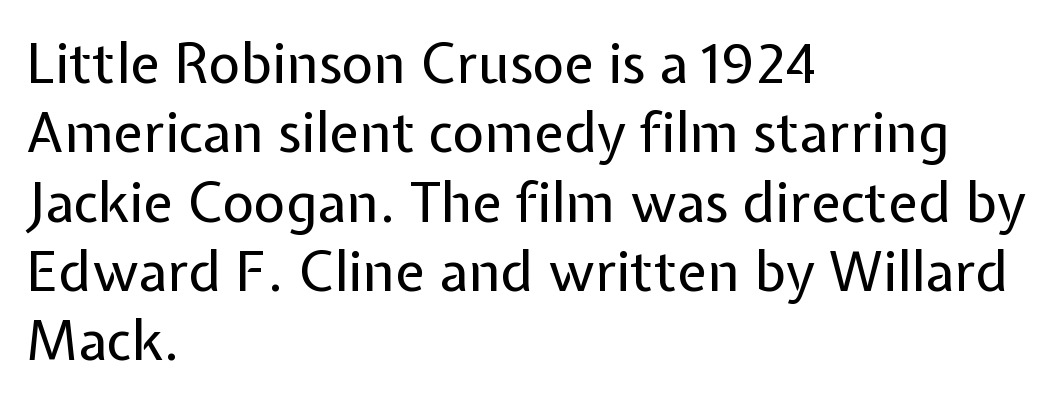
{"serif": "no", "italic": "no", "bold": "no", "weight": "regular", "width": "normal", "stroke_contrast": "low", "x_height": "medium", "monospaced": "no", "underline": "no", "align": "left", "line_spacing": "normal", "line_spacing_ratio": 1.26, "letter_spacing": "normal", "letter_spacing_em": 0.0, "glyph_px": 55}
